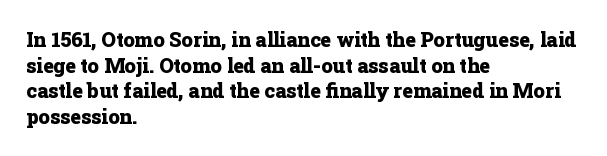
Q: Is the text bold? A: Yes.
Q: Is the text italic (slanted)? A: No, it is upright.
Q: Is the text underlined? A: No.
Q: How is the paragraph aligned? A: Left-aligned.
Q: Is the spacing between letters normal or unusually wide? A: Normal.
Q: Is the spacing between lines tight, normal or loose? A: Normal.
